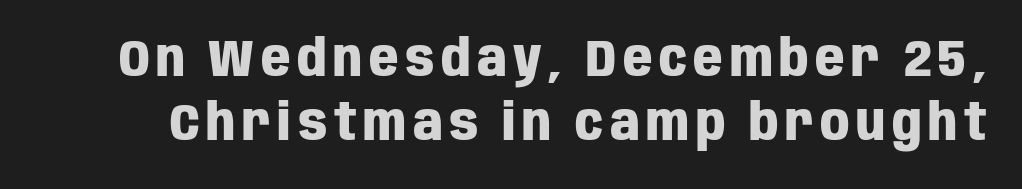
The image shows 51 px heavy, condensed sans-serif type, upright; set normal line spacing (1.26x), not underlined; low stroke contrast and a large x-height.
